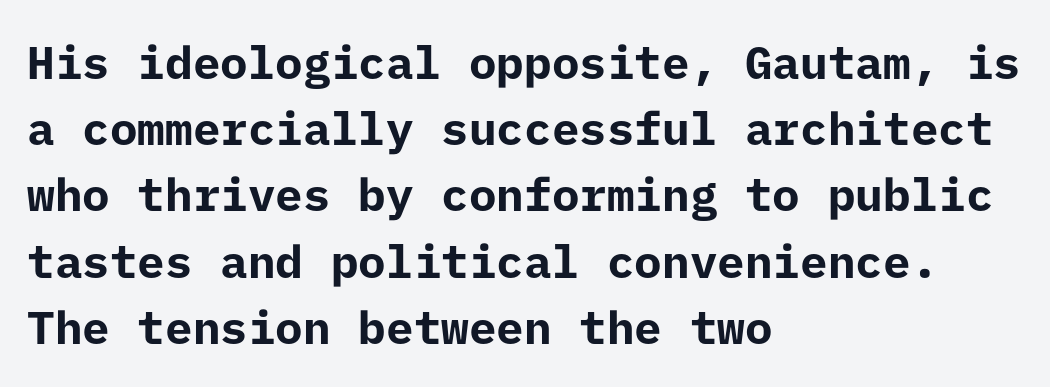
The passage shown has conventional tracking throughout. Italic? Not at all — the glyphs are vertical. Every letter is thick-stroked: bold, no question. Caption: multi-line text, flush left, ragged right.
